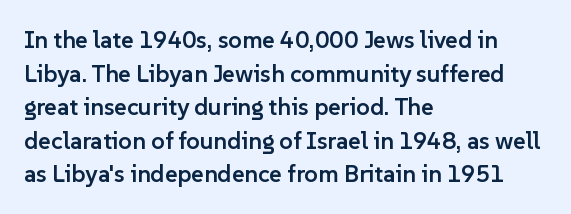
The image shows 24 px text type, upright; set left-aligned, normal line spacing (1.4x), normal letter spacing, not underlined.
